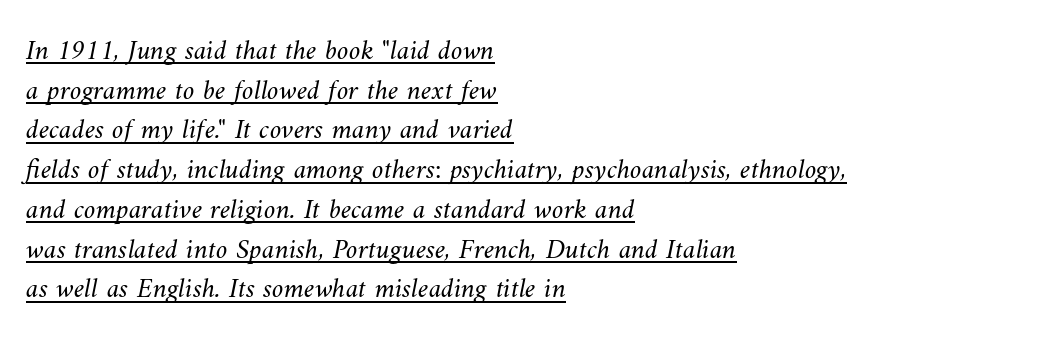
Q: Is the text bold? A: No.
Q: Is the text underlined? A: Yes.
Q: How is the paragraph aligned? A: Left-aligned.
Q: Is the spacing between letters normal or unusually wide? A: Normal.
Q: Is the spacing between lines tight, normal or loose? A: Normal.
Q: Width (condensed, normal, or wide)? A: Normal.
Q: Stroke contrast? A: Medium.
Q: x-height? A: Small.
Q: Monospaced? A: No.
